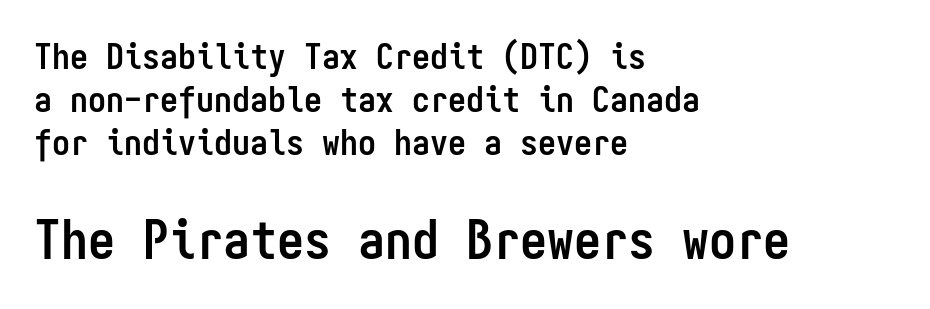
Left-aligned paragraph, ragged on the right. The face used here appears at its bigger size in the lower chunk. A clean baseline with only descenders dipping below it. What weight is shown? A full bold with thick strokes. Fixed-width glyphs throughout — classic coding-font behaviour.
